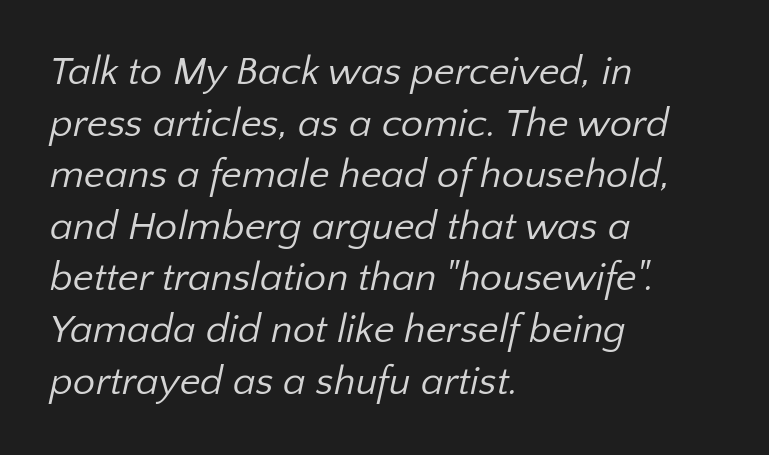
Each word holds together tightly as a unit, with standard inter-letter gaps. Each letter keeps its own natural width here, so spacing adapts to shape. Left-aligned paragraph, ragged on the right. Beneath every word, the page is bare. A typesetter would call this leading conventional body-copy spacing. The strokes are not fattened; the text isn't bold.
